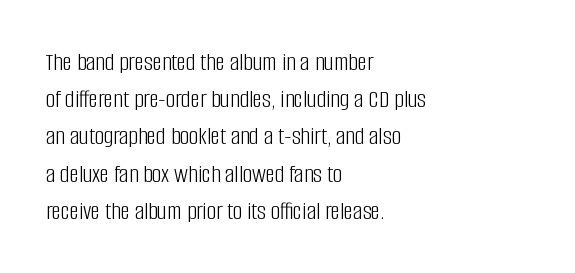
The image shows 26 px text type, upright; set left-aligned, normal line spacing (1.43x), normal letter spacing, not underlined.
